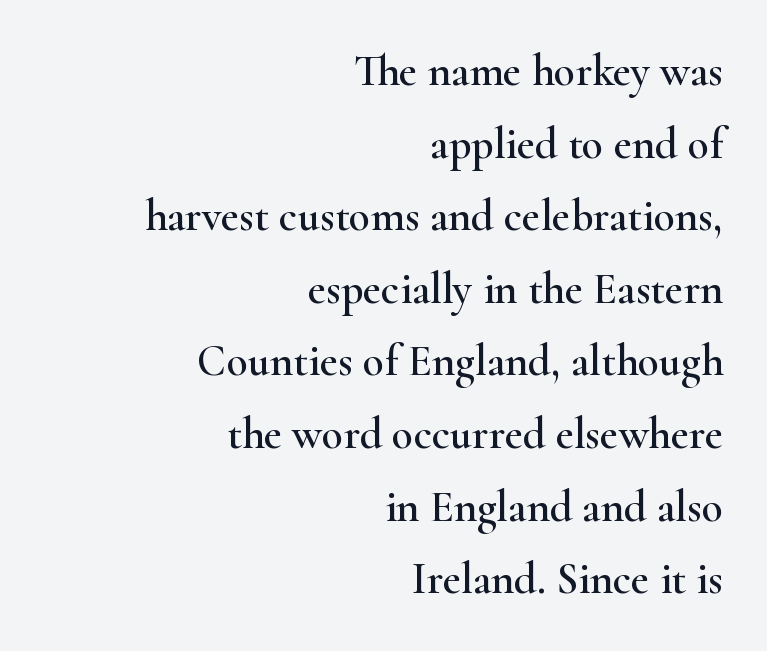
{"serif": "yes", "italic": "no", "width": "wide", "stroke_contrast": "high", "x_height": "small", "monospaced": "no", "underline": "no", "align": "right", "line_spacing": "normal", "line_spacing_ratio": 1.65, "letter_spacing": "normal", "letter_spacing_em": 0.0, "glyph_px": 44}
